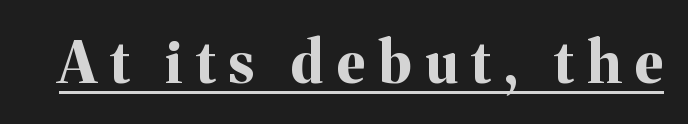
{"serif": "yes", "italic": "no", "bold": "yes", "weight": "bold", "width": "normal", "stroke_contrast": "medium", "x_height": "medium", "monospaced": "no", "underline": "yes", "letter_spacing": "wide", "letter_spacing_em": 0.24, "glyph_px": 58}
